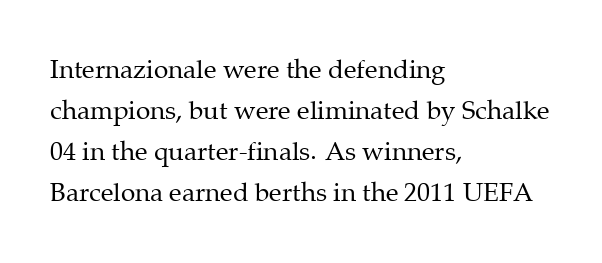
{"italic": "no", "bold": "no", "underline": "no", "align": "left", "line_spacing": "normal", "line_spacing_ratio": 1.58, "letter_spacing": "normal", "letter_spacing_em": 0.0, "glyph_px": 26}
